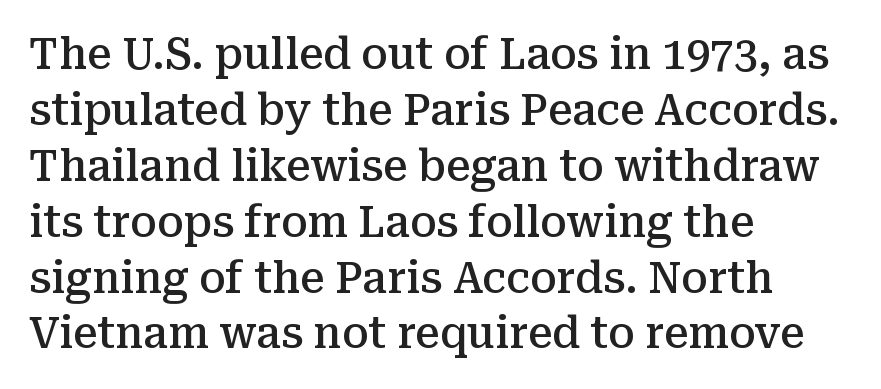
Q: Is the text bold? A: Semi-bold.
Q: Is the text italic (slanted)? A: No, it is upright.
Q: Is the typeface a serif or a sans-serif typeface? A: Serif.
Q: Is the text underlined? A: No.
Q: How is the paragraph aligned? A: Left-aligned.
Q: Is the spacing between letters normal or unusually wide? A: Normal.
Q: Is the spacing between lines tight, normal or loose? A: Normal.
Q: Width (condensed, normal, or wide)? A: Normal.
Q: Stroke contrast? A: Medium.
Q: x-height? A: Medium.
Q: Monospaced? A: No.
